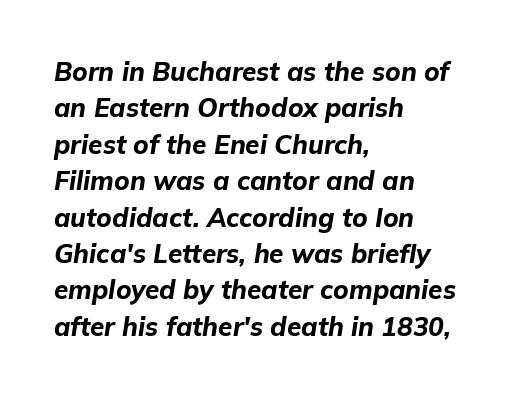
The image shows 26 px bold type, italic (leaning right); set left-aligned, normal line spacing (1.4x), normal letter spacing, not underlined.
